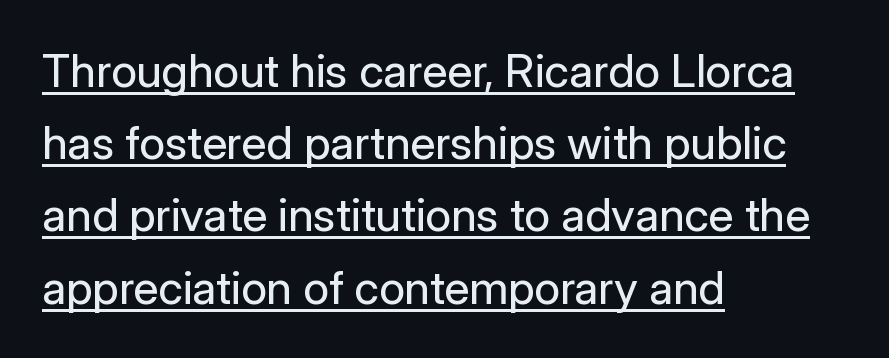
Q: Is the text bold? A: No.
Q: Is the text italic (slanted)? A: No, it is upright.
Q: Is the typeface a serif or a sans-serif typeface? A: Sans-serif.
Q: Is the text underlined? A: Yes.
Q: How is the paragraph aligned? A: Left-aligned.
Q: Is the spacing between letters normal or unusually wide? A: Normal.
Q: Is the spacing between lines tight, normal or loose? A: Normal.
Q: Width (condensed, normal, or wide)? A: Normal.
Q: Stroke contrast? A: Low.
Q: x-height? A: Medium.
Q: Monospaced? A: No.
